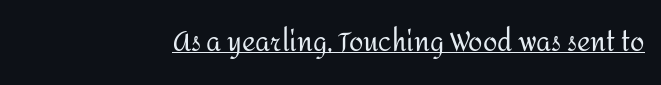
The image shows 26 px text type, upright; set normal letter spacing, underlined.
